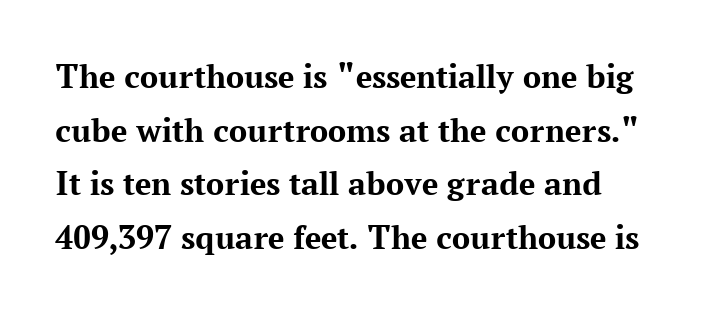
The image shows 36 px bold serif type, upright; set normal line spacing (1.49x), normal letter spacing, not underlined; medium stroke contrast and a medium x-height.
